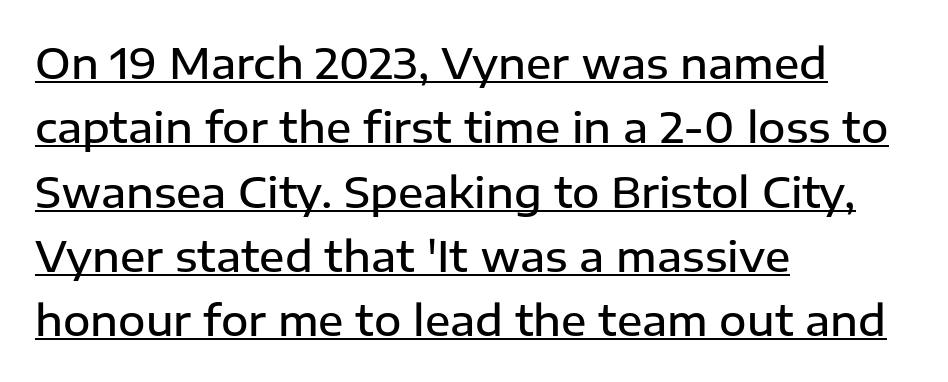
The image shows 42 px semibold sans-serif type, upright; set left-aligned, normal line spacing (1.53x), normal letter spacing, underlined; low stroke contrast and a medium x-height.
